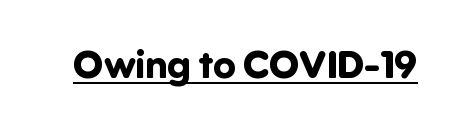
The image shows 38 px bold sans-serif type, upright; set normal letter spacing, underlined; low stroke contrast and a medium x-height.
